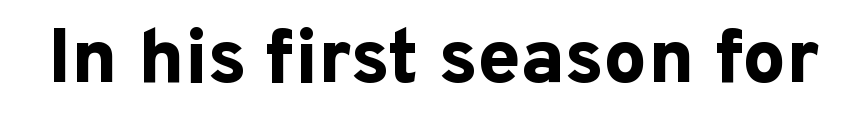
The tracking reads as untouched default to a designer's eye. The typeface chosen for these lines omits serifs. Looks like regular typesetting: each glyph gets only the width it needs. Set as a true bold cut, around the 700 mark.
